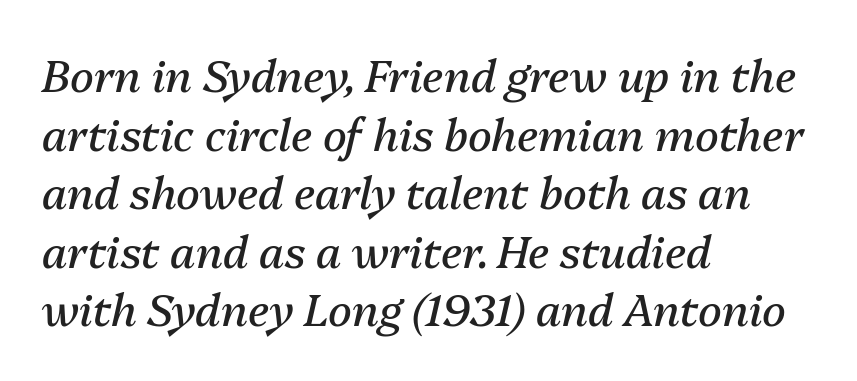
Q: Is the text bold? A: No.
Q: Is the text italic (slanted)? A: Yes, it leans right by about 13 degrees.
Q: Is the text underlined? A: No.
Q: How is the paragraph aligned? A: Left-aligned.
Q: Is the spacing between letters normal or unusually wide? A: Normal.
Q: Is the spacing between lines tight, normal or loose? A: Normal.
Q: Width (condensed, normal, or wide)? A: Normal.
Q: Stroke contrast? A: Medium.
Q: x-height? A: Medium.
Q: Monospaced? A: No.
